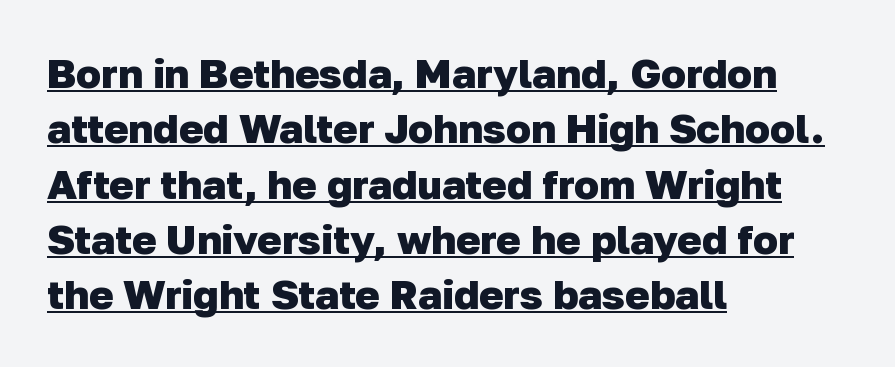
The characters look thick and weighty, a clear bold. Line spacing here is normal. The rendering uses natural spacing where letterforms have individual widths. Typeset ragged right — the left edge is the straight one. The letters carry no serifs — their stems end cleanly without finishing strokes.
